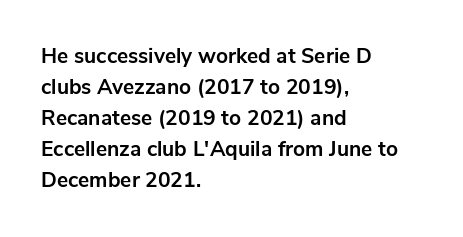
The image shows 21 px bold type, upright; set left-aligned, normal line spacing (1.48x), normal letter spacing, not underlined.
